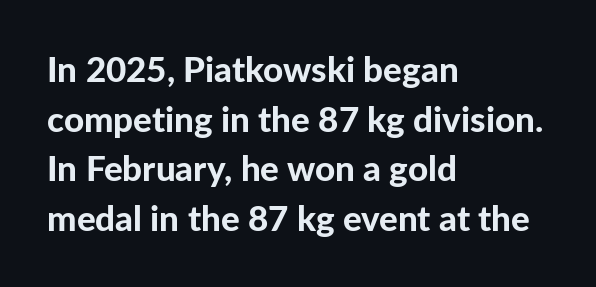
The image shows 35 px bold sans-serif type, upright; set left-aligned, normal line spacing (1.42x), normal letter spacing, not underlined; low stroke contrast and a medium x-height.
